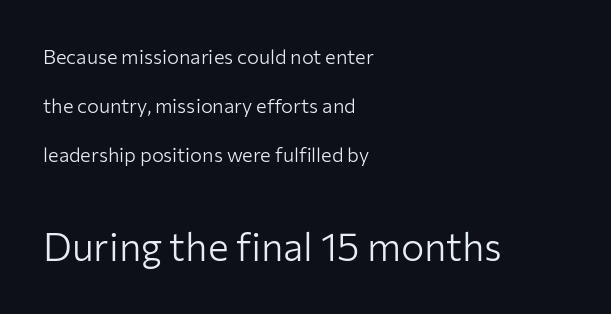
The image shows 39 px light sans-serif type, upright; set left-aligned, loose line spacing (2.45x), normal letter spacing, not underlined; the second (bottom) block is 1.95x larger; low stroke contrast and a medium x-height.
